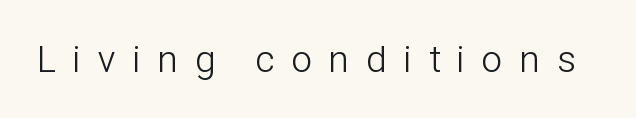
{"serif": "no", "italic": "no", "bold": "no", "weight": "light", "width": "condensed", "stroke_contrast": "low", "x_height": "medium", "monospaced": "no", "underline": "no", "letter_spacing": "wide", "letter_spacing_em": 0.47, "glyph_px": 37}
